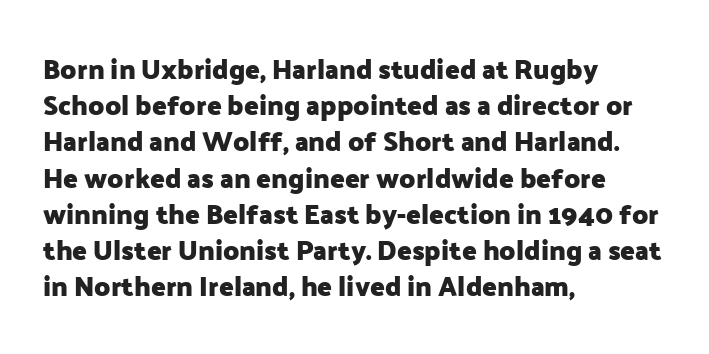
The image shows 27 px bold type, upright; set left-aligned, normal line spacing (1.34x), normal letter spacing, not underlined.
